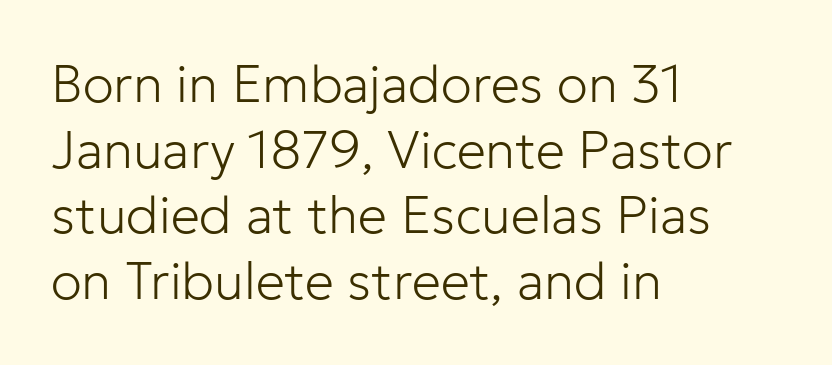
Nobody drew a line under any word here. Do the characters align in a grid? No, the font is proportional. Weight class: somewhere from thin through regular. The vertical gap from one line to the next is medium. Which margin do the lines hug? The left one — the right edge is uneven.
